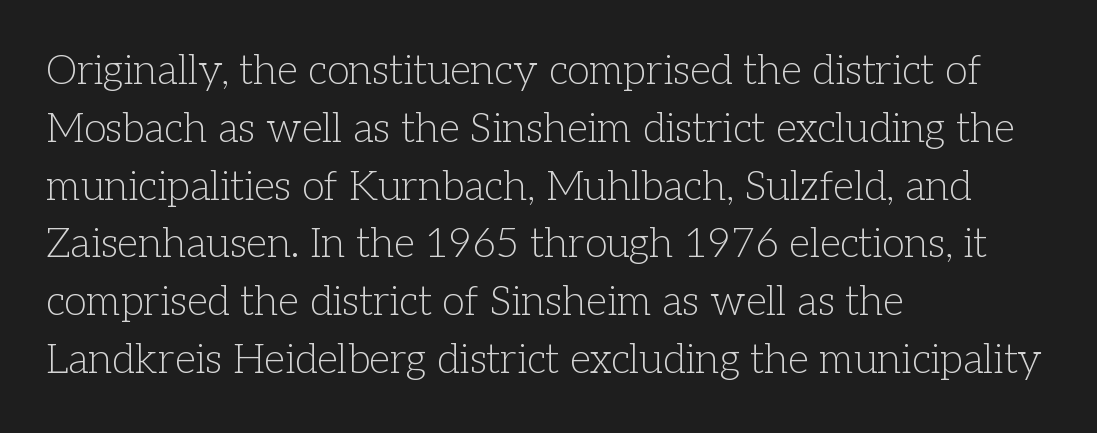
Glyph-to-glyph distance matches everyday printed text. Stroke mass is kept to a normal reading level or below. Where is the straight margin? On the left. Small tapered or slab feet sit at the stroke ends, so this counts as serif. Note the varied advance widths — an 'i' is clearly narrower than an 'm'.
